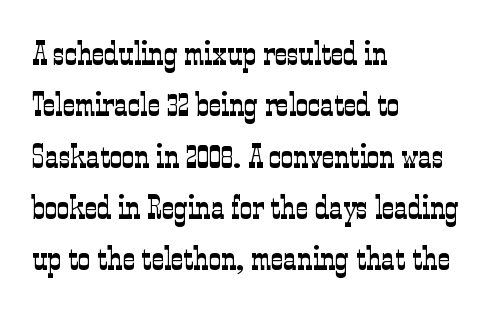
The image shows 34 px light, condensed serif type, upright; set left-aligned, normal line spacing (1.51x), normal letter spacing, not underlined; low stroke contrast and a medium x-height.
